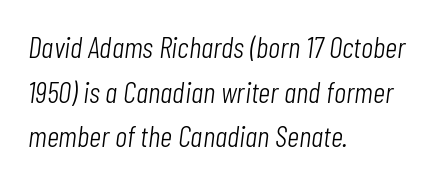
The image shows 30 px light, condensed type, italic (leaning right); set left-aligned, normal line spacing (1.49x), normal letter spacing, not underlined; low stroke contrast and a medium x-height.
